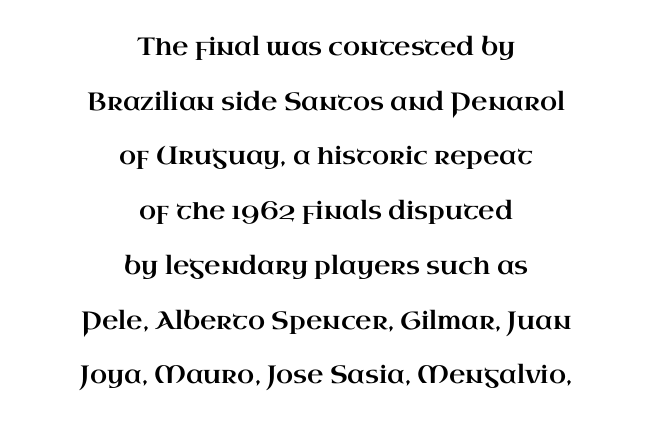
The image shows 25 px text type, upright; set centered, loose line spacing (2.19x), normal letter spacing, not underlined.
